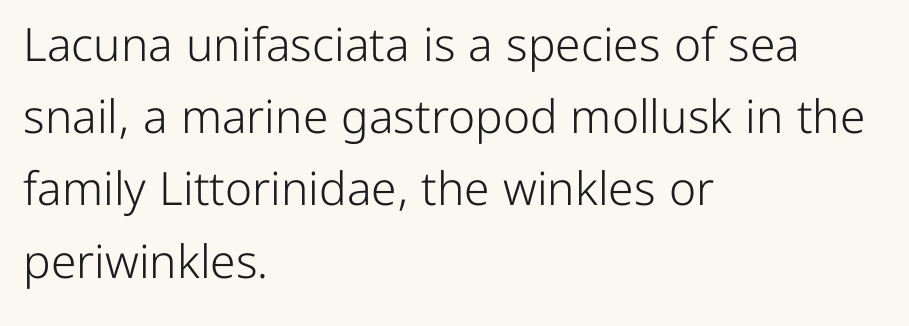
The image shows 46 px light sans-serif type, upright; set left-aligned, normal line spacing (1.57x), normal letter spacing, not underlined; low stroke contrast and a medium x-height.
